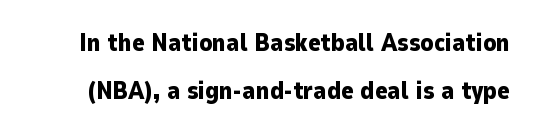
The image shows 24 px bold type, upright; set loose line spacing (1.99x), normal letter spacing, not underlined.
